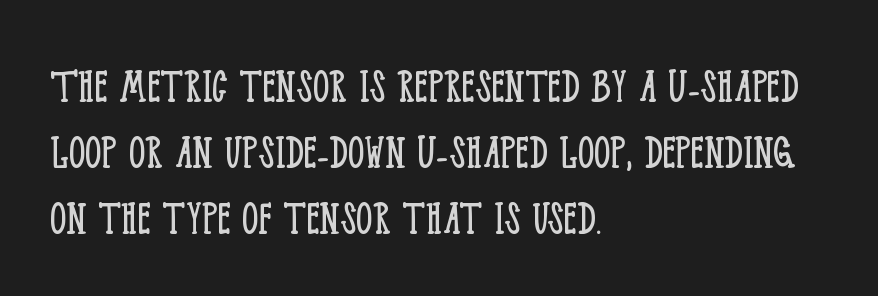
The glyphs in this specimen are seriffed. In terms of leading, this rendering sits right in the middle. Short note: letters normally spaced. Summary of weight: not heavy and not bold.
